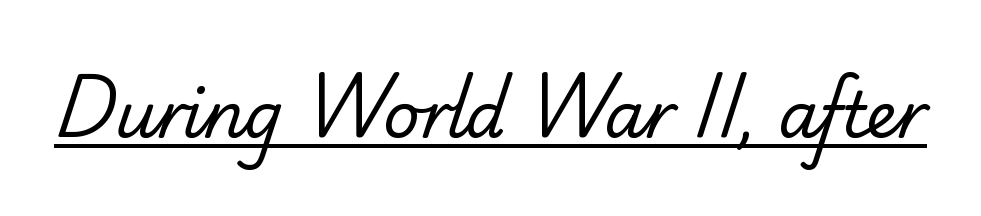
Q: Is the text bold? A: No.
Q: Is the typeface a serif or a sans-serif typeface? A: Sans-serif.
Q: Is the text underlined? A: Yes.
Q: Is the spacing between letters normal or unusually wide? A: Normal.
Q: Width (condensed, normal, or wide)? A: Normal.
Q: Stroke contrast? A: Low.
Q: x-height? A: Small.
Q: Monospaced? A: No.
